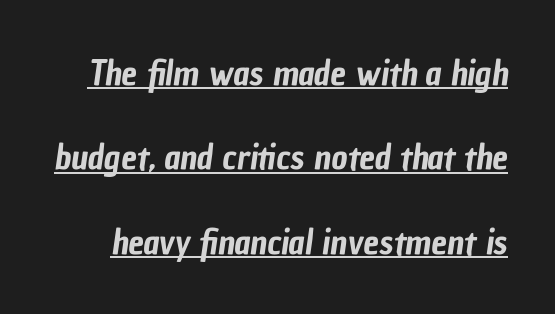
{"serif": "no", "width": "condensed", "stroke_contrast": "low", "x_height": "medium", "monospaced": "no", "underline": "yes", "line_spacing": "loose", "line_spacing_ratio": 2.41, "letter_spacing": "normal", "letter_spacing_em": 0.0, "glyph_px": 35}
